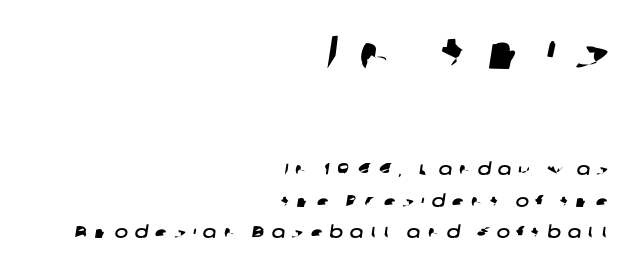
Students, observe: this is what heavily led, spacious text looks like. Where is the straight margin? On the right. Which chunk is bigger? The first one — the top block dwarfs the bottom. Here the designer chose a conventional face with non-uniform glyph widths. The passage shown is not underscored anywhere. What stands out about the letter spacing? Its width — letters are far apart.
